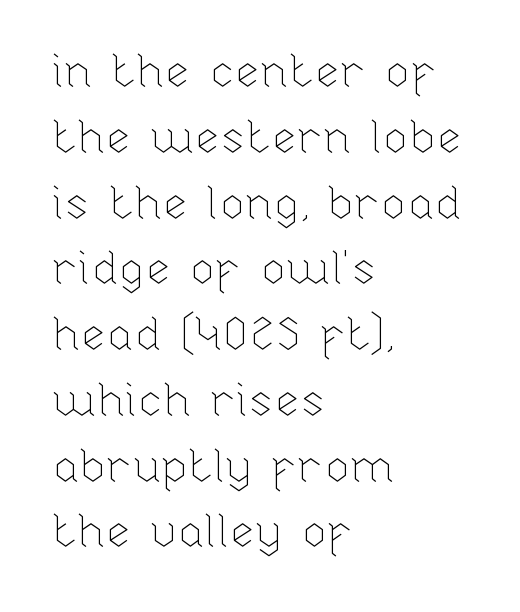
{"italic": "no", "bold": "no", "weight": "thin", "width": "normal", "stroke_contrast": "low", "x_height": "medium", "monospaced": "no", "underline": "no", "align": "left", "line_spacing": "normal", "line_spacing_ratio": 1.43, "letter_spacing": "normal", "letter_spacing_em": 0.0, "glyph_px": 46}
